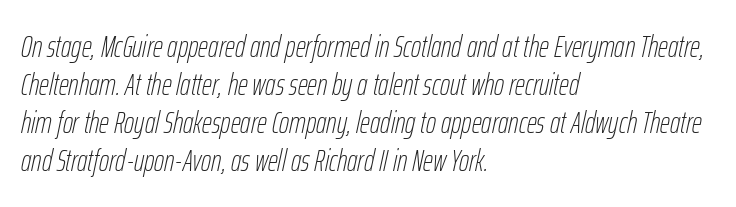
The image shows 31 px thin, condensed type, italic (leaning right); set left-aligned, line spacing 1.23x, normal letter spacing, not underlined; low stroke contrast and a medium x-height.
